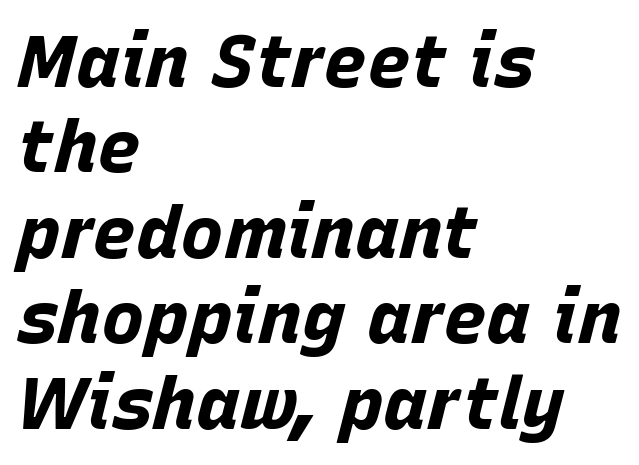
The image shows 73 px bold type, italic (leaning right); set left-aligned, line spacing 1.17x, normal letter spacing, not underlined; low stroke contrast and a large x-height.
